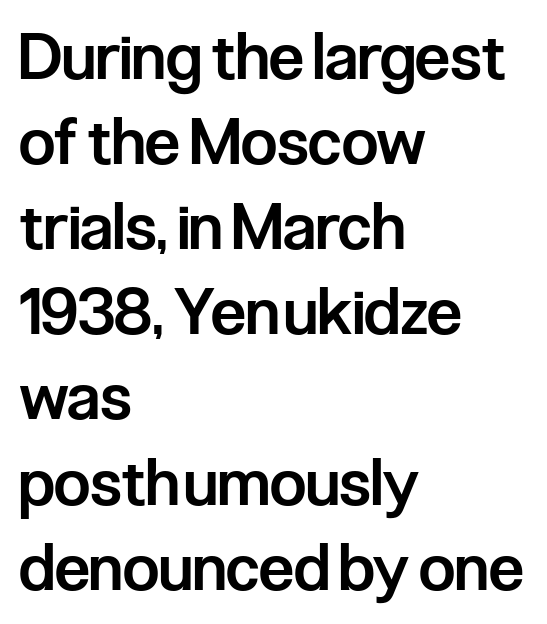
{"serif": "no", "italic": "no", "bold": "semi", "weight": "semibold", "width": "condensed", "stroke_contrast": "low", "x_height": "medium", "monospaced": "no", "underline": "no", "align": "left", "line_spacing": "normal", "line_spacing_ratio": 1.33, "letter_spacing": "normal", "letter_spacing_em": 0.0, "glyph_px": 64}
